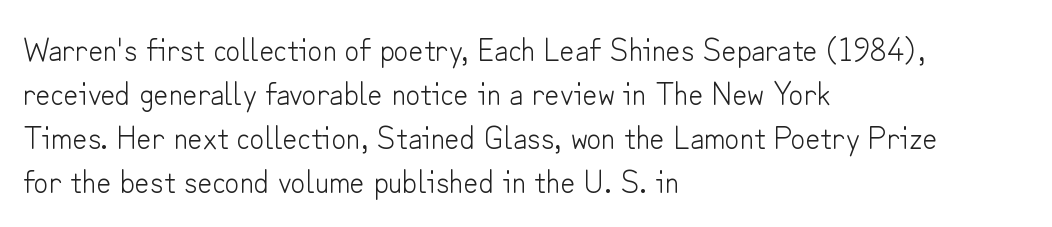
Between one letter and the next there's only the usual sliver of space. The letters look calm and open, with moderate or lighter stems. I'd call this a sans setting — the letters go barefoot. Vertically, the passage feels balanced, rows spaced as you'd expect.
